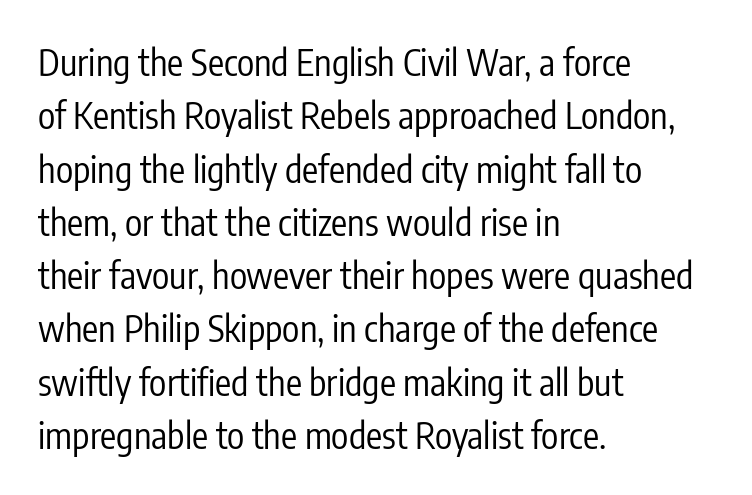
Q: Is the text bold? A: No.
Q: Is the text italic (slanted)? A: No, it is upright.
Q: Is the typeface a serif or a sans-serif typeface? A: Sans-serif.
Q: Is the text underlined? A: No.
Q: How is the paragraph aligned? A: Left-aligned.
Q: Is the spacing between letters normal or unusually wide? A: Normal.
Q: Is the spacing between lines tight, normal or loose? A: Normal.
Q: Width (condensed, normal, or wide)? A: Condensed.
Q: Stroke contrast? A: Low.
Q: x-height? A: Medium.
Q: Monospaced? A: No.
